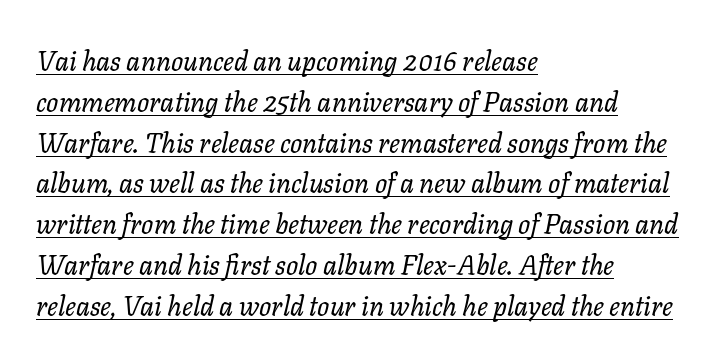
Q: Is the text bold? A: No.
Q: Is the text italic (slanted)? A: Yes, it leans right by about 11 degrees.
Q: Is the text underlined? A: Yes.
Q: How is the paragraph aligned? A: Left-aligned.
Q: Is the spacing between letters normal or unusually wide? A: Normal.
Q: Is the spacing between lines tight, normal or loose? A: Normal.
